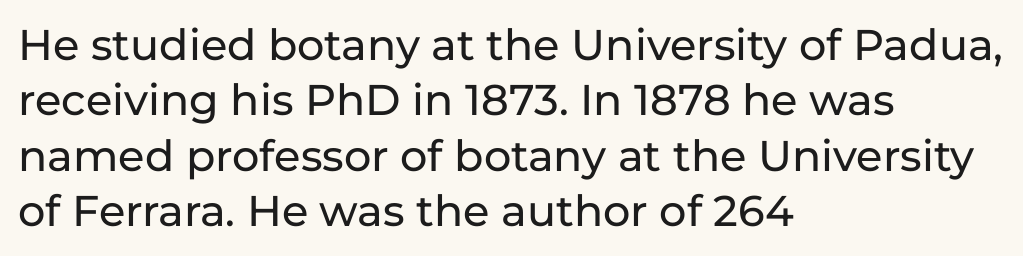
The lettering stays uniformly vertical, giving the passage a roman look. Glyph-to-glyph distance matches everyday printed text. Baseline-to-baseline distance is the conventional proportion of letter height. The passage shown is typed in a proportional face where columns would drift.
